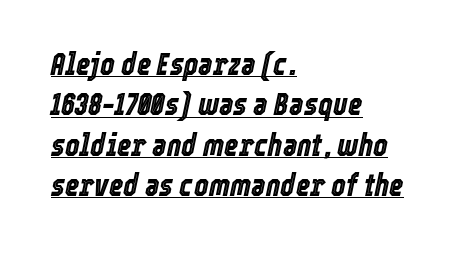
The image shows 31 px condensed type, italic (leaning right); set left-aligned, normal line spacing (1.3x), normal letter spacing, underlined; a medium x-height.
